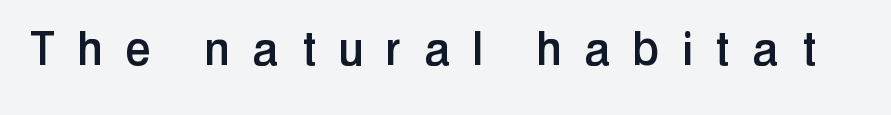
A sans-serif font was chosen for this passage. The rendering uses natural spacing where letterforms have individual widths. Each row of text sits above clean, open space. The type is letterspaced generously, with wide tracking.
